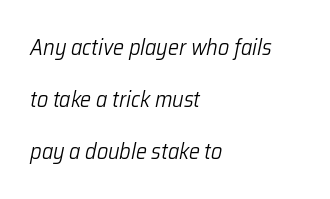
All the whitespace from short lines collects on the right. You can tell it's italic because the verticals aren't actually vertical. Beneath every word, the page is bare. Bold? No — there's no thickening of the strokes.
